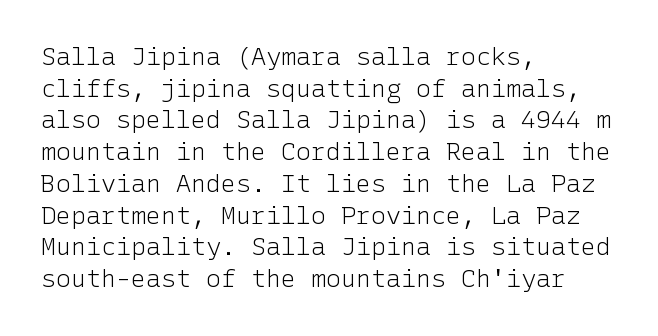
The image shows 25 px text type, upright; set left-aligned, normal line spacing (1.27x), normal letter spacing, not underlined.
